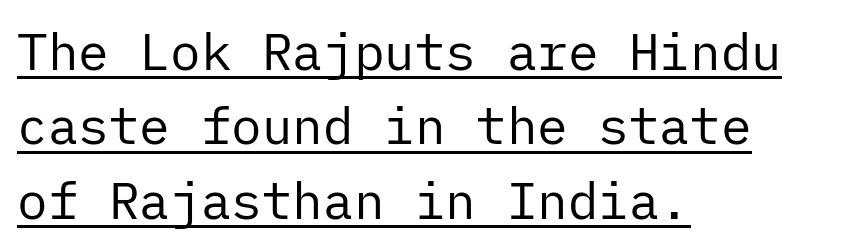
The image shows 51 px regular-weight sans-serif type, upright; set left-aligned, normal line spacing (1.46x), normal letter spacing, underlined; low stroke contrast and a medium x-height.
